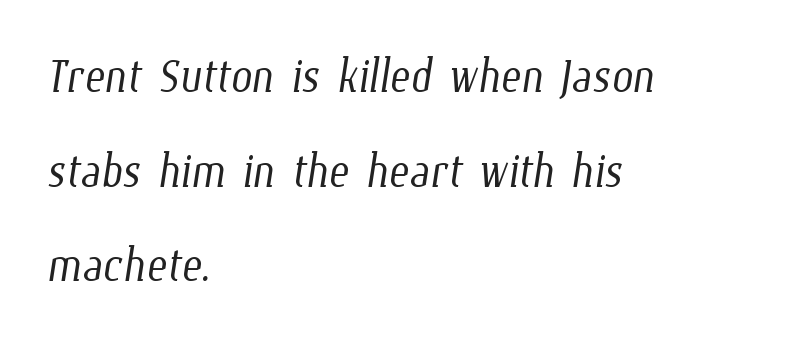
The image shows 61 px light, condensed type; set left-aligned, normal line spacing (1.55x), normal letter spacing, not underlined; low stroke contrast and a medium x-height.
